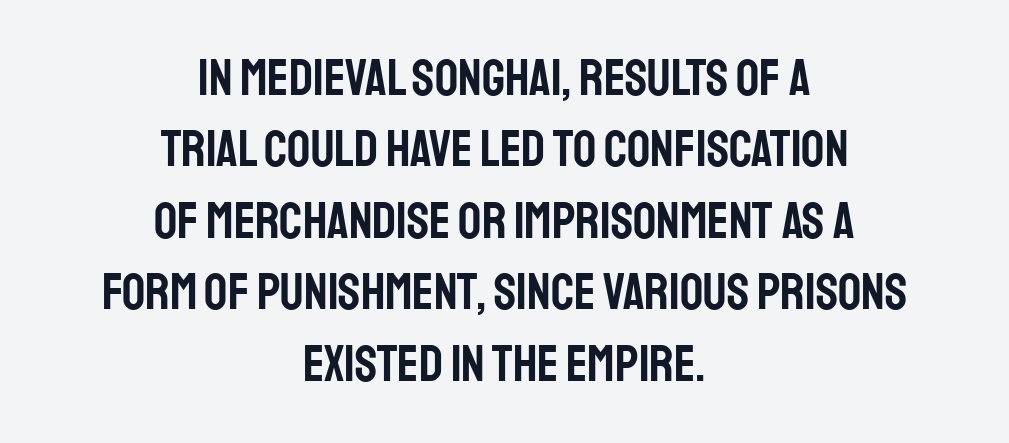
If you measured baseline to baseline, you'd find a middling distance. Does extra space separate the letters? No, they use regular spacing. No feet cap the strokes, marking this as sans-serif type. This sample uses an upright cut, with every glyph sitting square on the baseline. The rag falls on both sides of this text block equally. The foot of each line stays bare and open.
